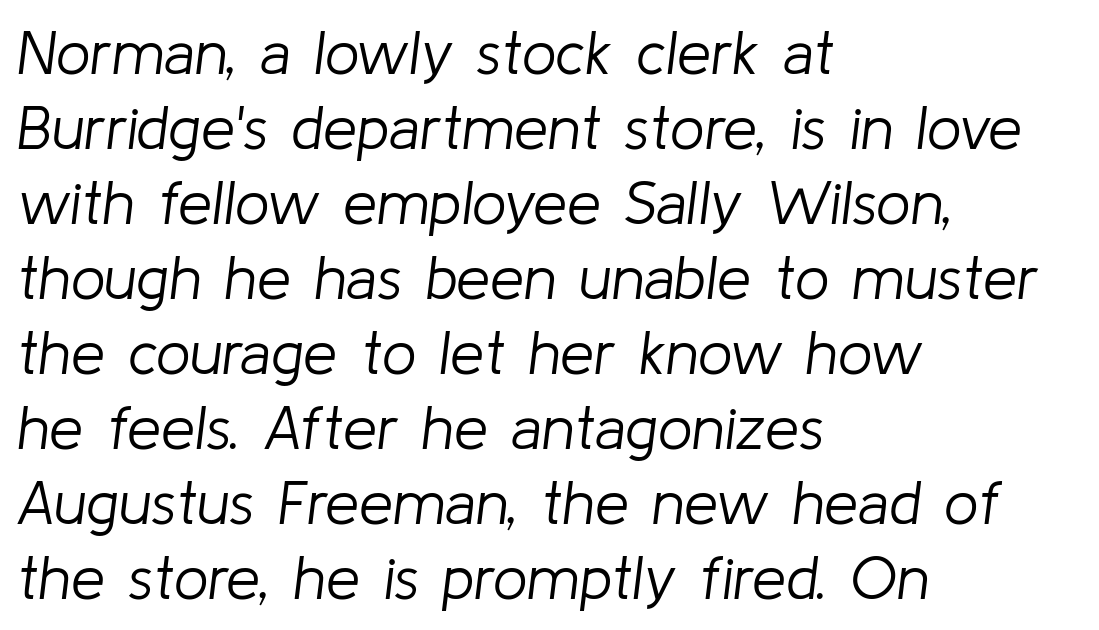
Q: Is the text bold? A: No.
Q: Is the text italic (slanted)? A: Yes, it leans right by about 8 degrees.
Q: Is the text underlined? A: No.
Q: How is the paragraph aligned? A: Left-aligned.
Q: Is the spacing between letters normal or unusually wide? A: Normal.
Q: Width (condensed, normal, or wide)? A: Normal.
Q: Stroke contrast? A: Low.
Q: x-height? A: Medium.
Q: Monospaced? A: No.
